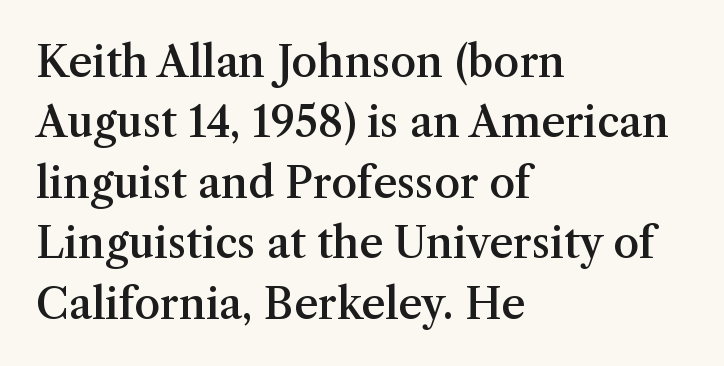
{"serif": "yes", "italic": "no", "bold": "semi", "weight": "semibold", "width": "normal", "stroke_contrast": "medium", "x_height": "medium", "monospaced": "no", "underline": "no", "align": "left", "line_spacing": "normal", "line_spacing_ratio": 1.44, "letter_spacing": "normal", "letter_spacing_em": 0.0, "glyph_px": 42}
